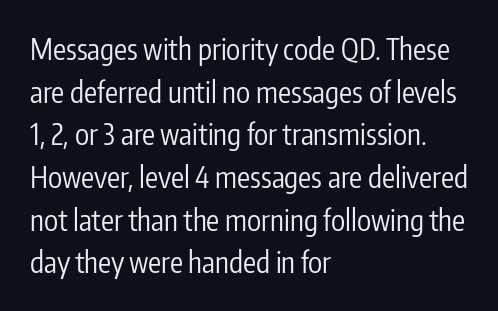
Nothing sits at the stroke ends, so this counts as sans-serif. Any mark beneath the type? The region is blank. Standard letterfit; no display-style spreading of the glyphs. No italicization has been applied; the sample stays upright. The ragged edge is on the right, which tells us the setting is flush left.
